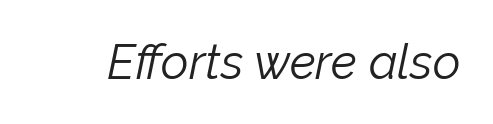
Q: Is the text bold? A: No.
Q: Is the text italic (slanted)? A: Yes, it leans right by about 12 degrees.
Q: Is the text underlined? A: No.
Q: Is the spacing between letters normal or unusually wide? A: Normal.
Q: Width (condensed, normal, or wide)? A: Normal.
Q: Stroke contrast? A: Low.
Q: x-height? A: Medium.
Q: Monospaced? A: No.
